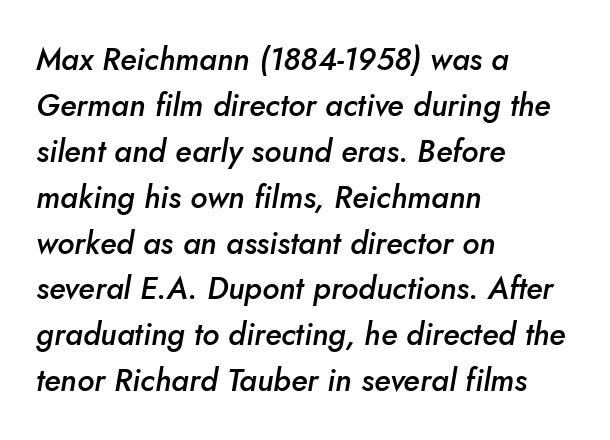
The image shows 31 px semibold type, italic (leaning right); set left-aligned, normal line spacing (1.48x), normal letter spacing, not underlined; low stroke contrast and a small x-height.
